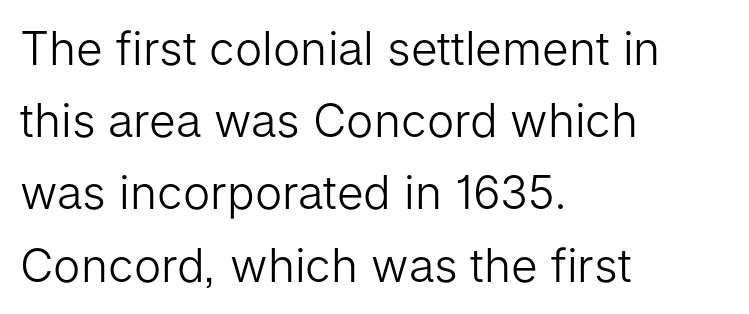
Q: Is the text bold? A: No.
Q: Is the text italic (slanted)? A: No, it is upright.
Q: Is the typeface a serif or a sans-serif typeface? A: Sans-serif.
Q: Is the text underlined? A: No.
Q: How is the paragraph aligned? A: Left-aligned.
Q: Is the spacing between letters normal or unusually wide? A: Normal.
Q: Is the spacing between lines tight, normal or loose? A: Normal.
Q: Width (condensed, normal, or wide)? A: Normal.
Q: Stroke contrast? A: Low.
Q: x-height? A: Medium.
Q: Monospaced? A: No.
